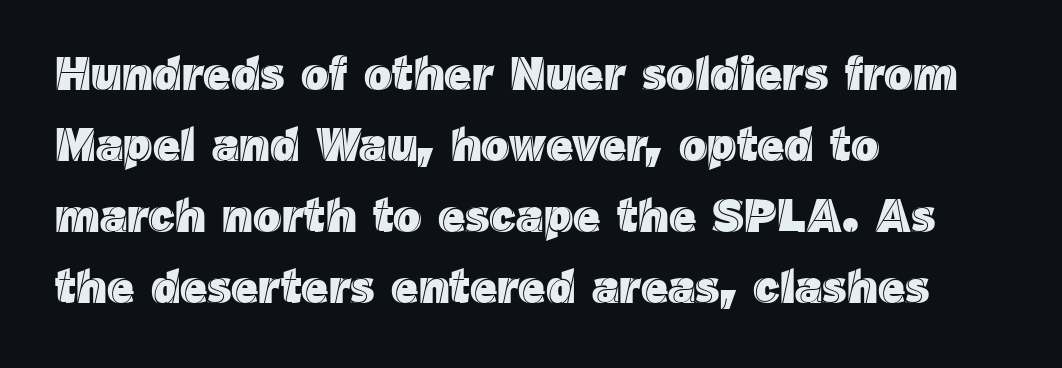
{"italic": "no", "width": "normal", "x_height": "medium", "monospaced": "no", "underline": "no", "align": "left", "line_spacing": "normal", "line_spacing_ratio": 1.51, "letter_spacing": "normal", "letter_spacing_em": 0.0, "glyph_px": 47}
